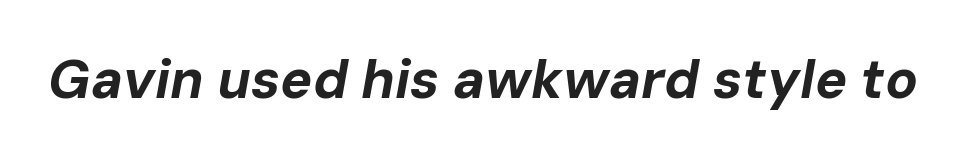
It's the slanting kind of type. The face used here is proportionally spaced, like ordinary book or web type. This is heavy type, rendered in bold. Caption: standard tracking, unaltered. Bare-footed words on every line.
